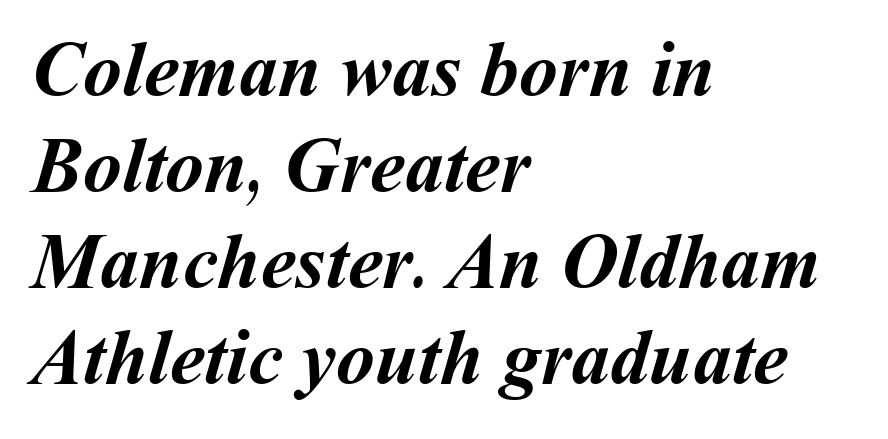
The image shows 78 px semibold type; set left-aligned, line spacing 1.23x, normal letter spacing, not underlined; medium stroke contrast and a medium x-height.
